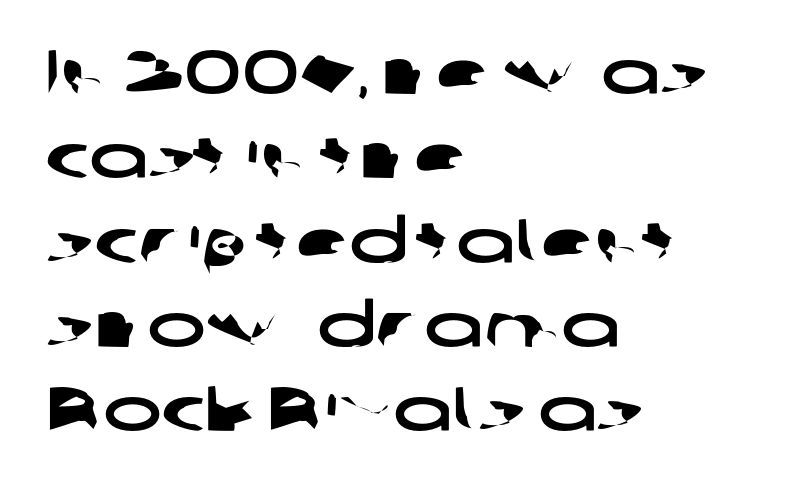
Q: Is the typeface a serif or a sans-serif typeface? A: Sans-serif.
Q: Is the text underlined? A: No.
Q: How is the paragraph aligned? A: Left-aligned.
Q: Is the spacing between letters normal or unusually wide? A: Normal.
Q: Is the spacing between lines tight, normal or loose? A: Normal.
Q: Width (condensed, normal, or wide)? A: Wide.
Q: Stroke contrast? A: Low.
Q: x-height? A: Medium.
Q: Monospaced? A: No.
